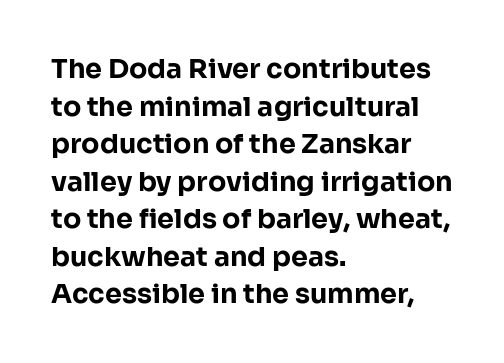
Its strokes are broad and dark, the hallmark of bold type. The letterforms sit shoulder to shoulder at normal distance. Horizontal alignment here is leftward, the default for most running prose. Each new line begins a customary step beneath the previous one. Has an underline been added? It has not. Characters remain perfectly vertical along every line.
